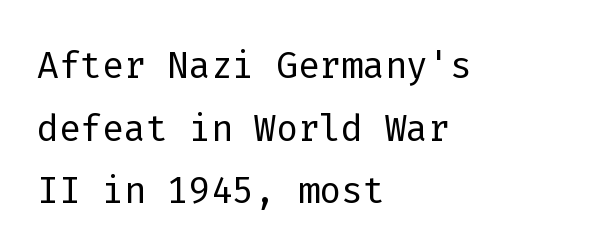
{"serif": "no", "italic": "no", "bold": "no", "weight": "light", "width": "normal", "stroke_contrast": "low", "x_height": "medium", "monospaced": "yes", "underline": "no", "align": "left", "line_spacing_ratio": 1.23, "letter_spacing": "normal", "letter_spacing_em": 0.0, "glyph_px": 51}
